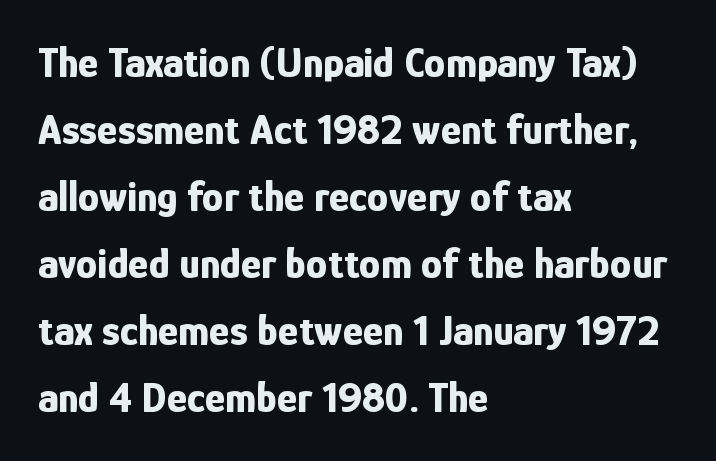
Q: Is the text bold? A: Yes.
Q: Is the text italic (slanted)? A: No, it is upright.
Q: Is the typeface a serif or a sans-serif typeface? A: Sans-serif.
Q: Is the text underlined? A: No.
Q: How is the paragraph aligned? A: Left-aligned.
Q: Is the spacing between letters normal or unusually wide? A: Normal.
Q: Is the spacing between lines tight, normal or loose? A: Normal.
Q: Width (condensed, normal, or wide)? A: Condensed.
Q: Stroke contrast? A: Low.
Q: x-height? A: Medium.
Q: Monospaced? A: No.
